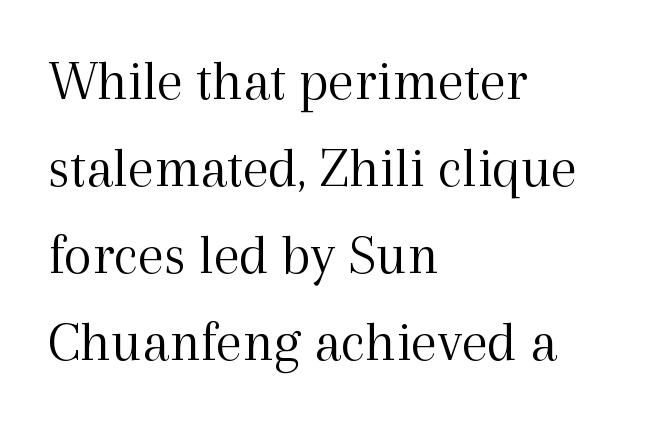
Q: Is the text bold? A: No.
Q: Is the text italic (slanted)? A: No, it is upright.
Q: Is the typeface a serif or a sans-serif typeface? A: Serif.
Q: Is the text underlined? A: No.
Q: How is the paragraph aligned? A: Left-aligned.
Q: Is the spacing between letters normal or unusually wide? A: Normal.
Q: Is the spacing between lines tight, normal or loose? A: Normal.
Q: Width (condensed, normal, or wide)? A: Normal.
Q: x-height? A: Medium.
Q: Monospaced? A: No.
